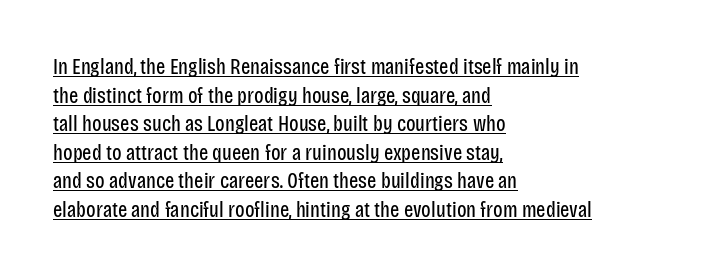
The image shows 22 px text type, upright; set left-aligned, normal line spacing (1.3x), normal letter spacing, underlined.
